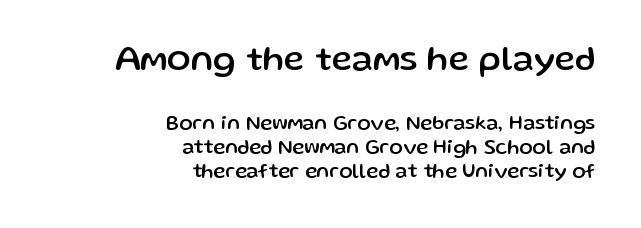
{"serif": "no", "italic": "no", "width": "normal", "stroke_contrast": "low", "x_height": "medium", "monospaced": "no", "underline": "no", "align": "right", "line_spacing_ratio": 1.2, "letter_spacing": "normal", "letter_spacing_em": 0.0, "larger_block": "first", "size_ratio": 1.75, "glyph_px": 35}
